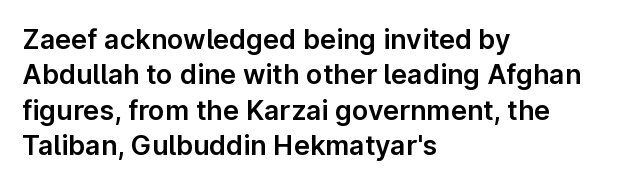
{"italic": "no", "underline": "no", "align": "left", "line_spacing": "normal", "line_spacing_ratio": 1.31, "letter_spacing": "normal", "letter_spacing_em": 0.0, "glyph_px": 27}
